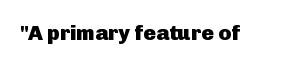
Q: Is the text bold? A: Yes.
Q: Is the text italic (slanted)? A: No, it is upright.
Q: Is the text underlined? A: No.
Q: Is the spacing between letters normal or unusually wide? A: Normal.
